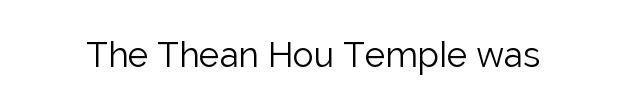
A typesetter would label this face a sans. A roman cut, with each character standing at attention. Type without underlining. Proportional: the letters do not fall into vertical columns. The characters are drawn with everyday or finer stroke widths.
